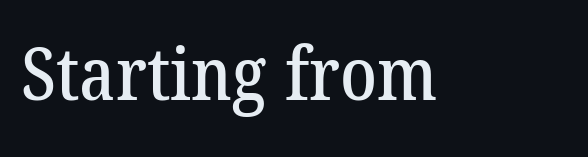
I'd call this a serif setting — the letters wear small feet. Letter spacing: default. Unmarked baselines from the first word to the last. These lines are rendered in a variable-pitch font.
